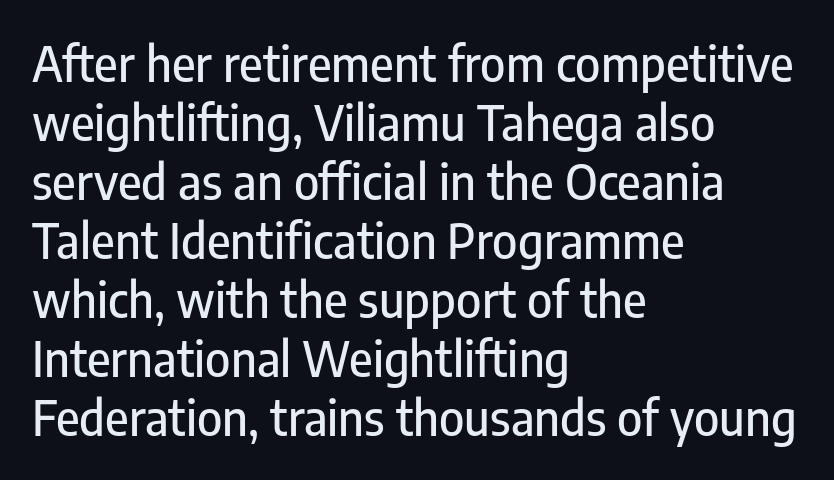
The image shows 48 px condensed sans-serif type, upright; set left-aligned, line spacing 1.23x, normal letter spacing, not underlined; low stroke contrast and a medium x-height.
